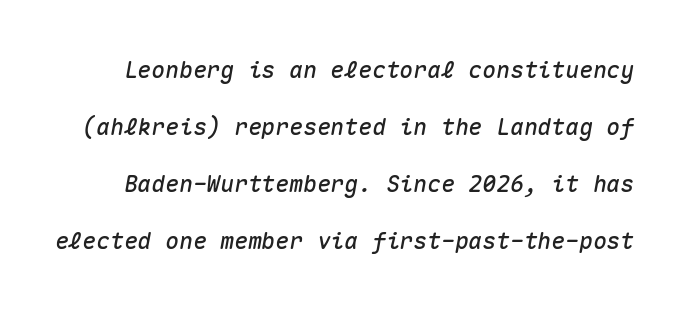
{"italic": "yes", "lean": "right", "slant_degrees": 10, "underline": "no", "line_spacing": "loose", "line_spacing_ratio": 2.48, "letter_spacing": "normal", "letter_spacing_em": 0.0, "glyph_px": 23}
